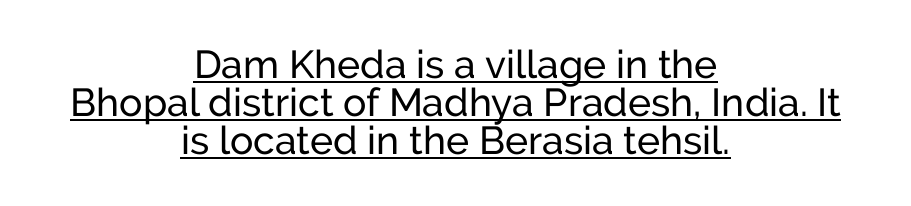
Does the type have serifs? No, each stem ends abruptly. Designer's note — italics off, roman on. This rendering features underlined lettering. Students, observe: this is what under-led, compact text looks like. Where is the straight margin? There isn't one; the lines are centered.
